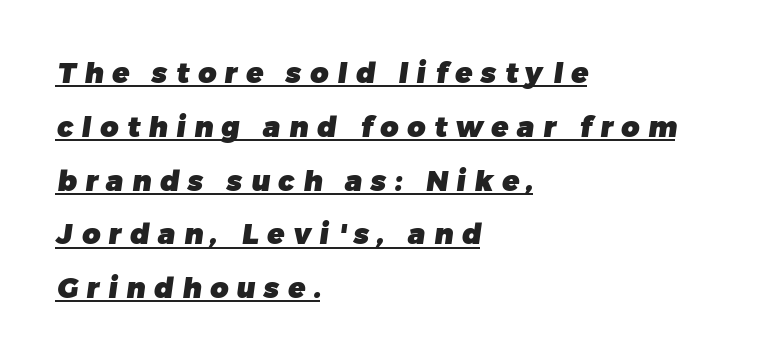
A typesetter would call this heavily tracked-out type. The passage is arranged the way most books set body copy — flush left. You can tell from the bare stems that sans-serif type was used. Decoration check: the copy is underlined.
